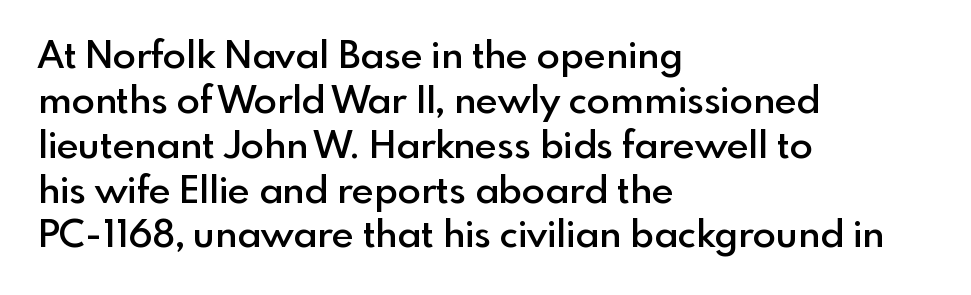
Q: Is the text bold? A: Semi-bold.
Q: Is the text italic (slanted)? A: No, it is upright.
Q: Is the typeface a serif or a sans-serif typeface? A: Sans-serif.
Q: Is the text underlined? A: No.
Q: How is the paragraph aligned? A: Left-aligned.
Q: Is the spacing between letters normal or unusually wide? A: Normal.
Q: Width (condensed, normal, or wide)? A: Normal.
Q: x-height? A: Small.
Q: Monospaced? A: No.
